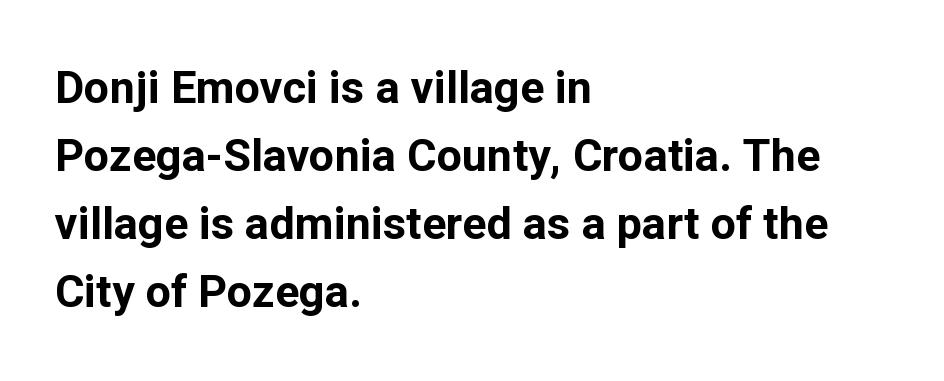
{"serif": "no", "italic": "no", "bold": "yes", "weight": "bold", "width": "normal", "stroke_contrast": "low", "x_height": "medium", "monospaced": "no", "underline": "no", "align": "left", "line_spacing": "normal", "line_spacing_ratio": 1.51, "letter_spacing": "normal", "letter_spacing_em": 0.0, "glyph_px": 45}
